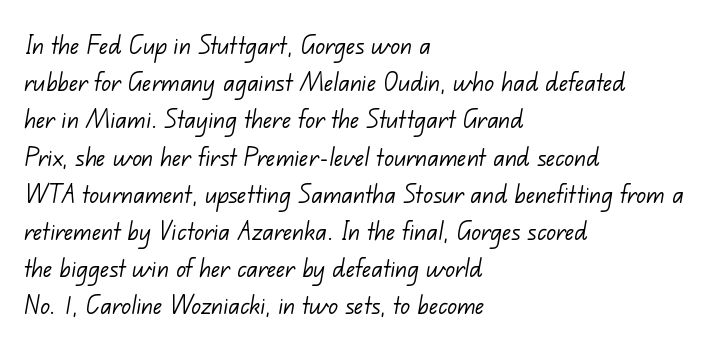
{"serif": "no", "bold": "no", "weight": "light", "width": "normal", "stroke_contrast": "low", "x_height": "small", "monospaced": "no", "underline": "no", "align": "left", "line_spacing_ratio": 1.24, "letter_spacing": "normal", "letter_spacing_em": 0.0, "glyph_px": 30}
